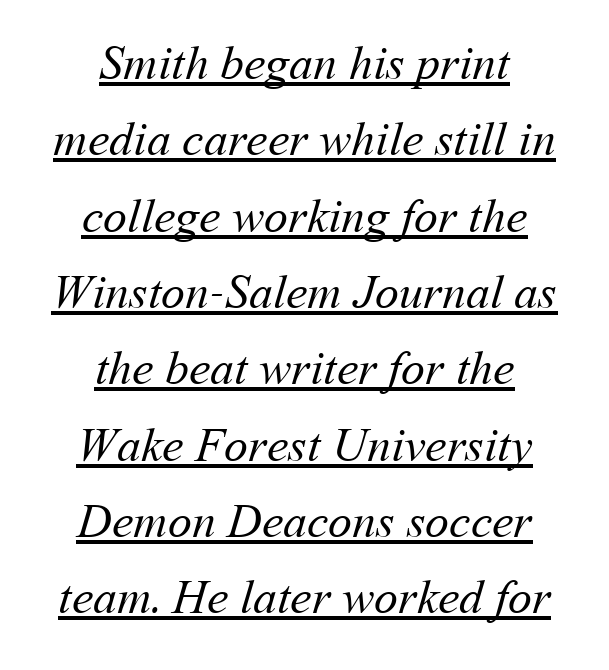
The weight would be labelled regular, book, light, or lighter still. The rendered words wear a rule along their underside. A student would call this center alignment; a typographer would say set centered. Standard letterfit; no display-style spreading of the glyphs.
